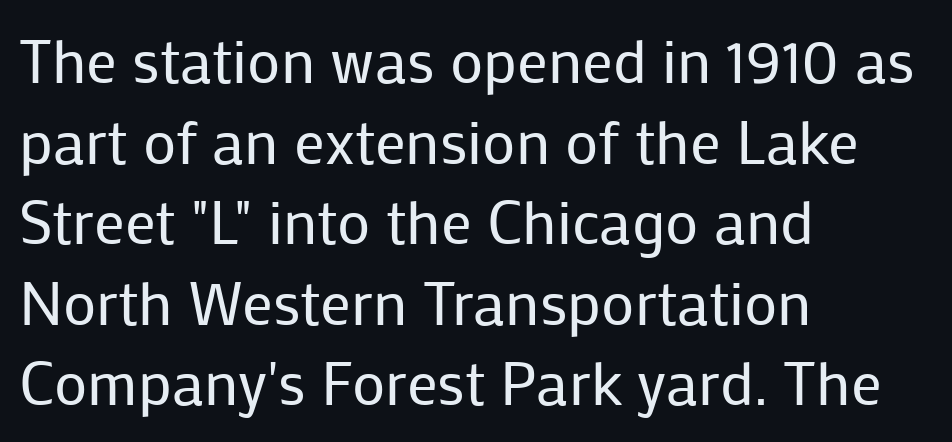
{"serif": "no", "italic": "no", "bold": "no", "weight": "regular", "width": "normal", "stroke_contrast": "low", "x_height": "medium", "monospaced": "no", "underline": "no", "align": "left", "line_spacing": "normal", "line_spacing_ratio": 1.32, "letter_spacing": "normal", "letter_spacing_em": 0.0, "glyph_px": 61}
